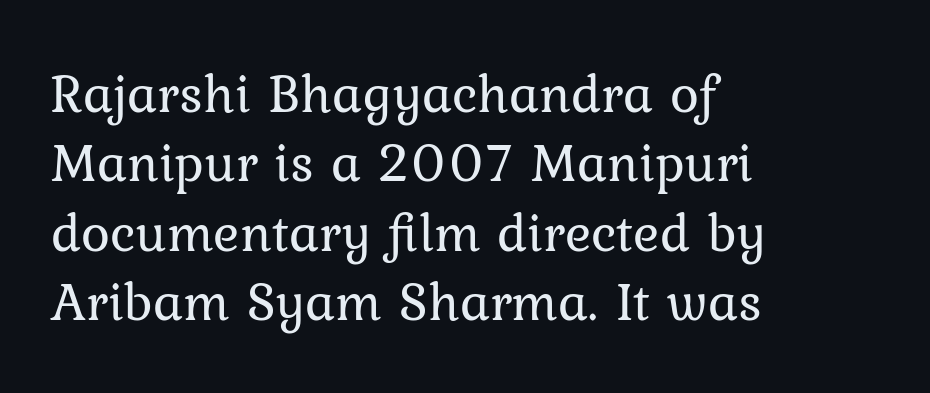
The image shows 55 px regular-weight serif type, upright; set left-aligned, normal line spacing (1.26x), normal letter spacing, not underlined; low stroke contrast and a medium x-height.
